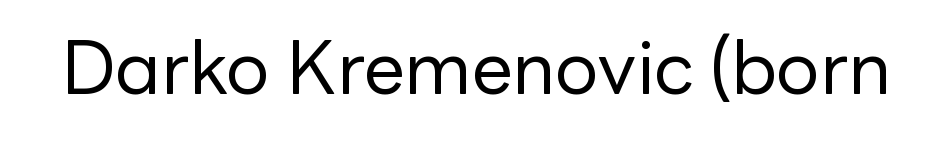
The image shows 73 px regular-weight sans-serif type, upright; set normal letter spacing, not underlined; low stroke contrast and a medium x-height.
